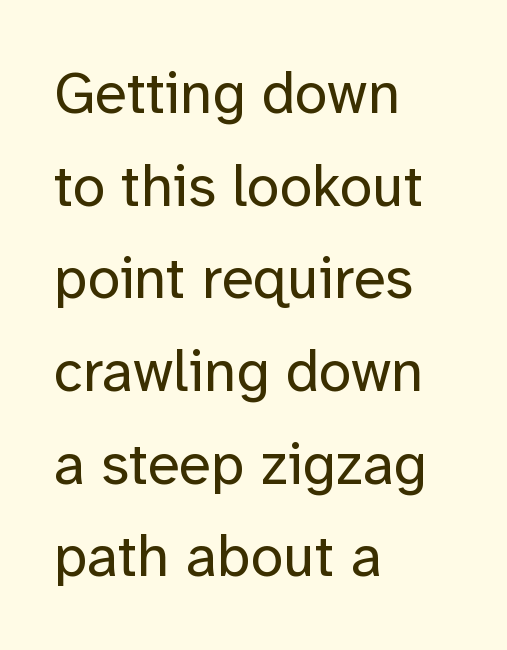
The image shows 59 px regular-weight sans-serif type, upright; set left-aligned, normal line spacing (1.57x), normal letter spacing, not underlined; low stroke contrast and a medium x-height.
